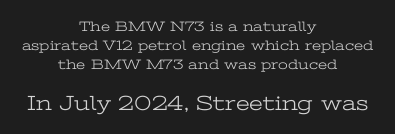
{"italic": "no", "bold": "no", "underline": "no", "align": "center", "line_spacing": "normal", "line_spacing_ratio": 1.34, "letter_spacing": "normal", "letter_spacing_em": 0.0, "larger_block": "second", "size_ratio": 1.5, "glyph_px": 21}
